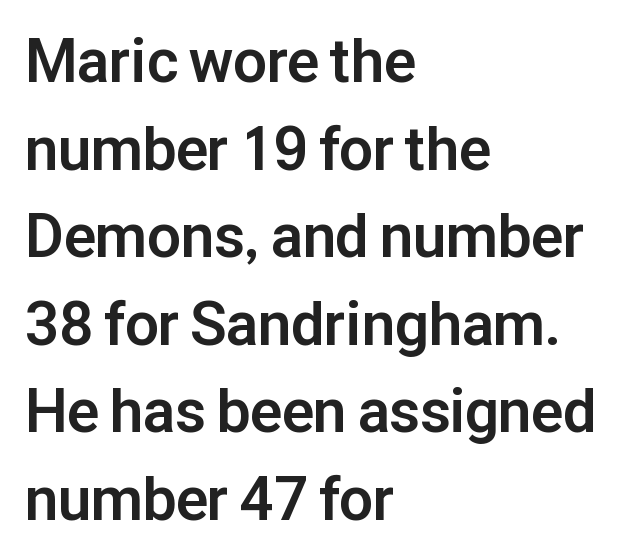
The typesetting leans heavy: a genuine bold. Look at the bottom of the vertical strokes: they stop flat, with no serifs. A clean baseline with only descenders dipping below it. Default kerning and tracking; the words read as compact shapes. Quick note: not italic, upright.
